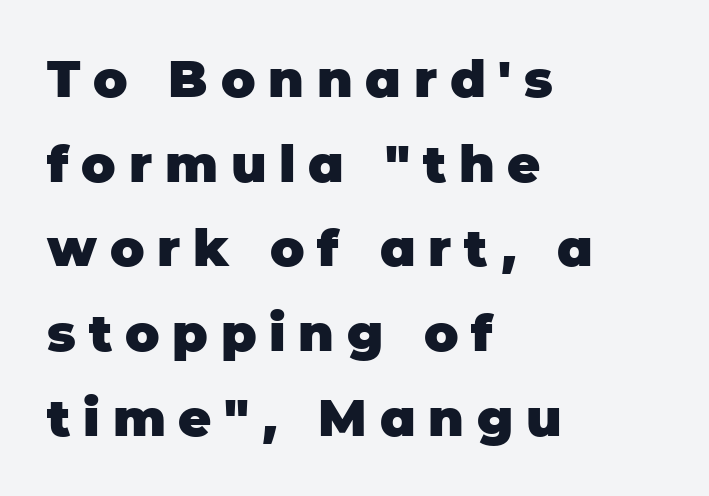
The image shows 51 px heavy sans-serif type, upright; set left-aligned, normal line spacing (1.66x), unusually wide letter spacing (+0.25 em), not underlined; low stroke contrast and a large x-height.
